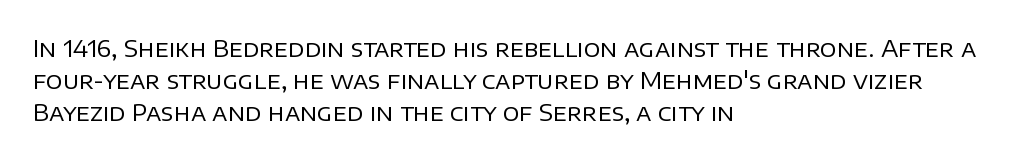
{"italic": "no", "bold": "no", "underline": "no", "align": "left", "line_spacing": "normal", "line_spacing_ratio": 1.39, "letter_spacing": "normal", "letter_spacing_em": 0.0, "glyph_px": 23}
